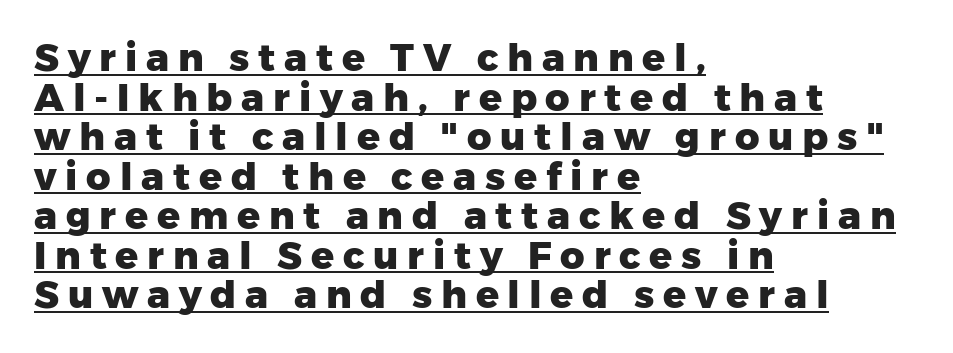
The image shows 38 px heavy sans-serif type, upright; set left-aligned, tight line spacing (1.04x), unusually wide letter spacing (+0.23 em), underlined; low stroke contrast and a medium x-height.
